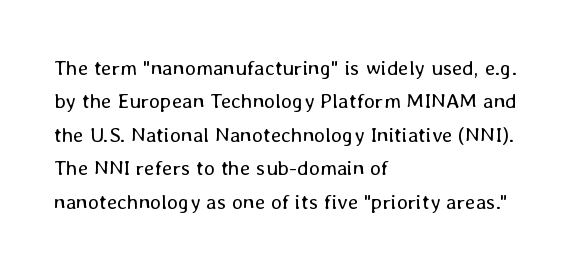
{"italic": "no", "bold": "no", "underline": "no", "align": "left", "line_spacing": "normal", "line_spacing_ratio": 1.59, "letter_spacing": "normal", "letter_spacing_em": 0.0, "glyph_px": 21}
